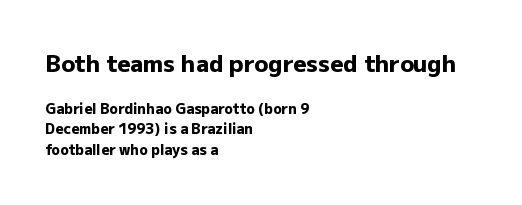
Line starts are locked; line ends wander. Each glyph is drawn with heavy, bold strokes. Two sizes are in play, and the larger belongs to the first block. Glance below the letters and you will spot only blank space.
